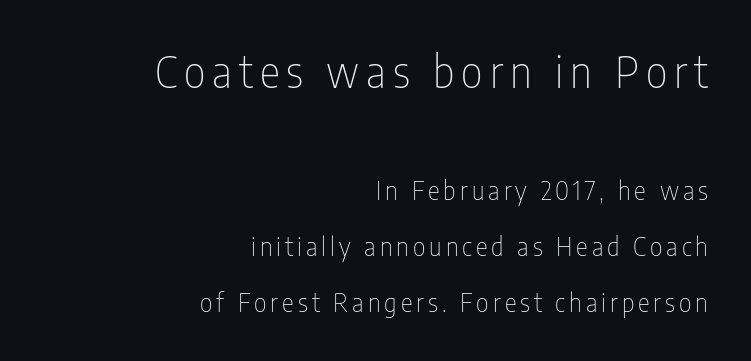
The specimen reads as upright at a glance. You could not count columns in this text — the font is proportionally spaced. If you squint, the top block still reads clearly — it's the larger of the two. Line endings align vertically; line beginnings do not. Heft: none added — not bold.
